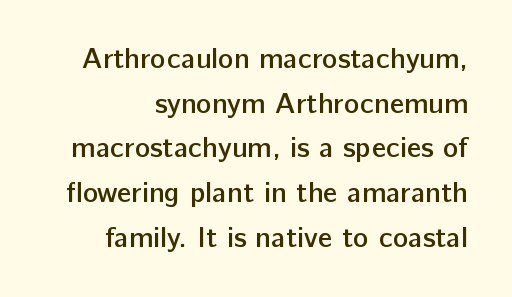
The image shows 29 px semibold sans-serif type, upright; set normal line spacing (1.54x), normal letter spacing, not underlined; low stroke contrast and a medium x-height.
